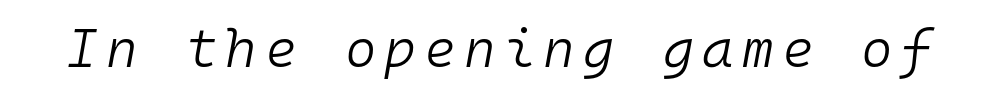
Each row of text sits above clean, open space. Would a proofreader flag this as italicized? Yes. These lines are rendered in a fixed-pitch font. The letters look calm and open, with moderate or lighter stems.
